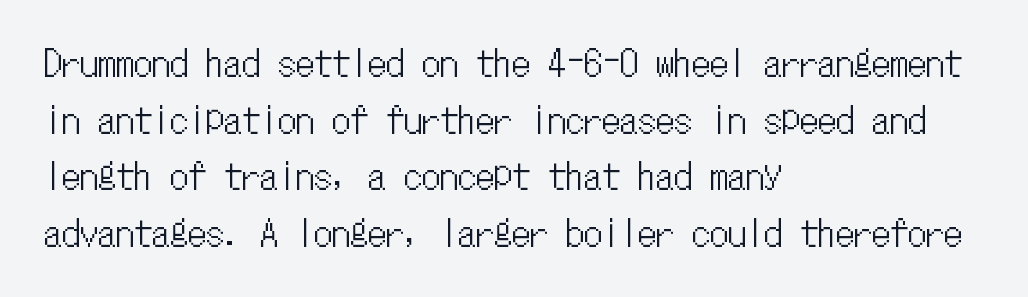
Do the characters align in a grid? Yes, the font is monospaced. These lines keep a tight, regular rhythm from letter to letter. This block has exactly the height ordinary leading produces. If you drew a line through each stem, it would be perfectly vertical.
